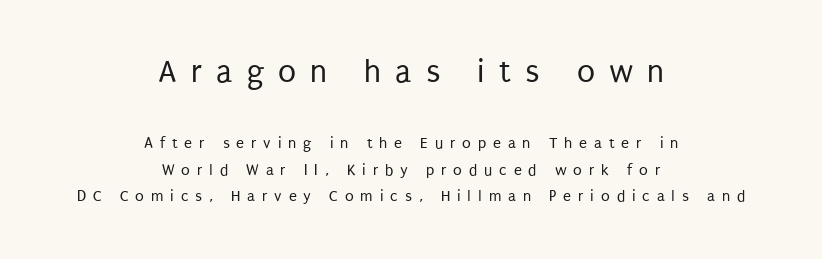
The image shows 33 px regular-weight, condensed sans-serif type, upright; set centered, normal line spacing (1.66x), unusually wide letter spacing (+0.43 em), not underlined; the first (top) block is 2.06x larger; low stroke contrast and a large x-height.
